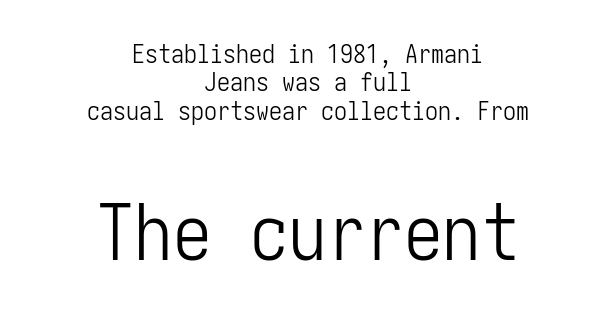
{"serif": "no", "italic": "no", "bold": "no", "weight": "light", "width": "condensed", "stroke_contrast": "low", "x_height": "medium", "underline": "no", "align": "center", "line_spacing": "tight", "line_spacing_ratio": 1.09, "letter_spacing": "normal", "letter_spacing_em": 0.0, "larger_block": "second", "size_ratio": 2.96, "glyph_px": 77}
